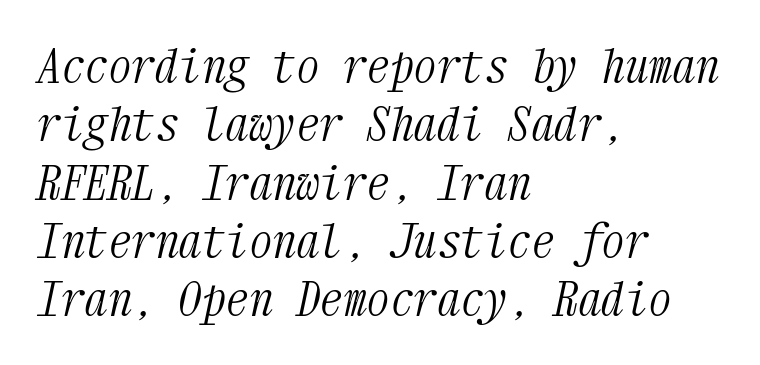
{"serif": "yes", "italic": "yes", "lean": "right", "slant_degrees": 12, "bold": "no", "weight": "light", "width": "condensed", "stroke_contrast": "medium", "x_height": "medium", "monospaced": "yes", "underline": "no", "align": "left", "line_spacing_ratio": 1.24, "letter_spacing": "normal", "letter_spacing_em": 0.0, "glyph_px": 47}
